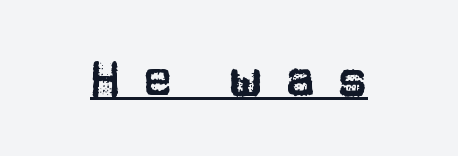
{"serif": "no", "italic": "no", "width": "normal", "stroke_contrast": "low", "x_height": "large", "monospaced": "no", "underline": "yes", "letter_spacing": "wide", "letter_spacing_em": 0.42, "glyph_px": 51}
